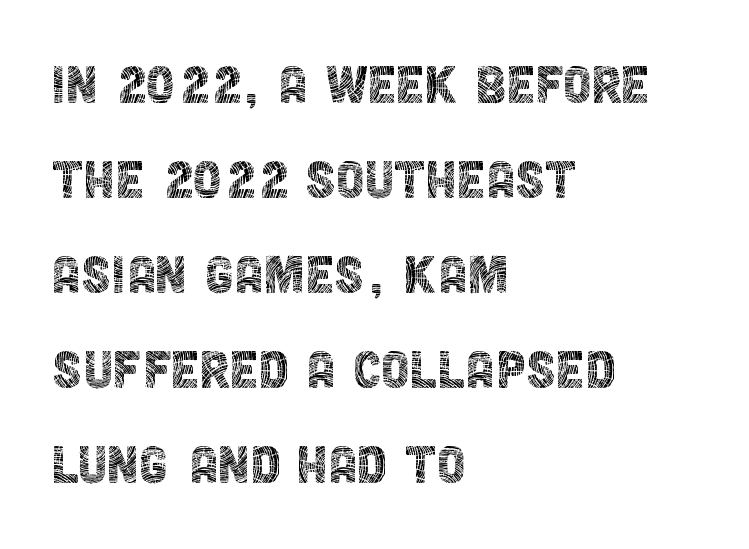
{"serif": "no", "italic": "no", "bold": "no", "weight": "thin", "width": "condensed", "x_height": "large", "monospaced": "no", "underline": "no", "align": "left", "line_spacing": "normal", "line_spacing_ratio": 1.46, "letter_spacing": "normal", "letter_spacing_em": 0.0, "glyph_px": 65}
